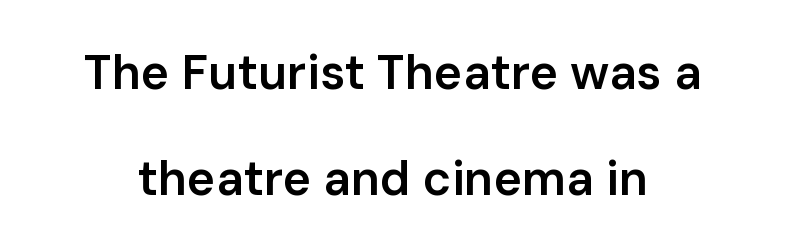
Each letter keeps its own natural width here, so spacing adapts to shape. Ascenders rise straight up at ninety degrees. The area under the type is left untouched. Reading down the column, the eye jumps a long way to each next line. In terms of letterform style, serifs are entirely absent.
